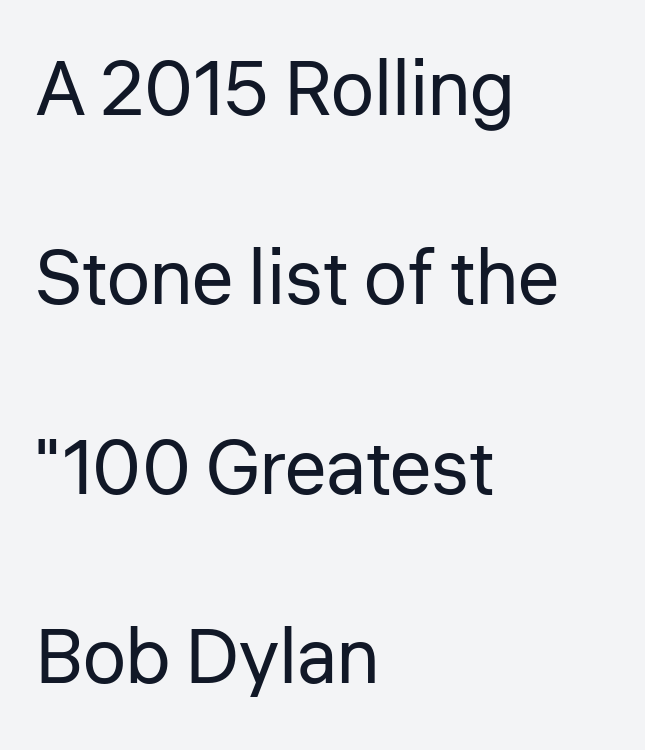
Q: Is the text bold? A: No.
Q: Is the text italic (slanted)? A: No, it is upright.
Q: Is the typeface a serif or a sans-serif typeface? A: Sans-serif.
Q: Is the text underlined? A: No.
Q: How is the paragraph aligned? A: Left-aligned.
Q: Is the spacing between letters normal or unusually wide? A: Normal.
Q: Is the spacing between lines tight, normal or loose? A: Loose.
Q: Width (condensed, normal, or wide)? A: Normal.
Q: Stroke contrast? A: Low.
Q: x-height? A: Medium.
Q: Monospaced? A: No.
